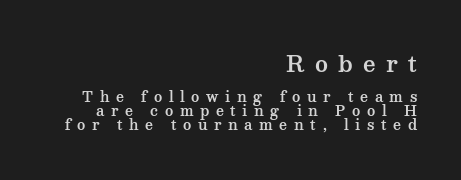
{"italic": "no", "underline": "no", "align": "right", "line_spacing": "tight", "line_spacing_ratio": 1.0, "letter_spacing": "wide", "letter_spacing_em": 0.47, "larger_block": "first", "size_ratio": 1.57, "glyph_px": 22}
